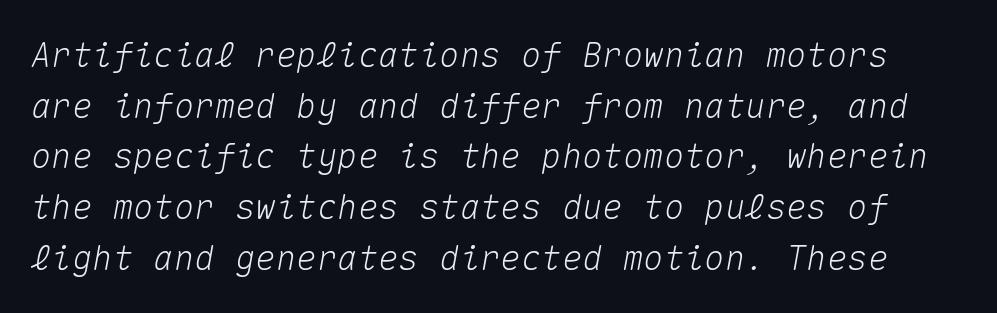
Q: Is the text italic (slanted)? A: Yes, it leans right by about 10 degrees.
Q: Is the text underlined? A: No.
Q: Is the spacing between letters normal or unusually wide? A: Normal.
Q: Is the spacing between lines tight, normal or loose? A: Normal.
Q: Width (condensed, normal, or wide)? A: Normal.
Q: Stroke contrast? A: Medium.
Q: x-height? A: Medium.
Q: Monospaced? A: Yes.
